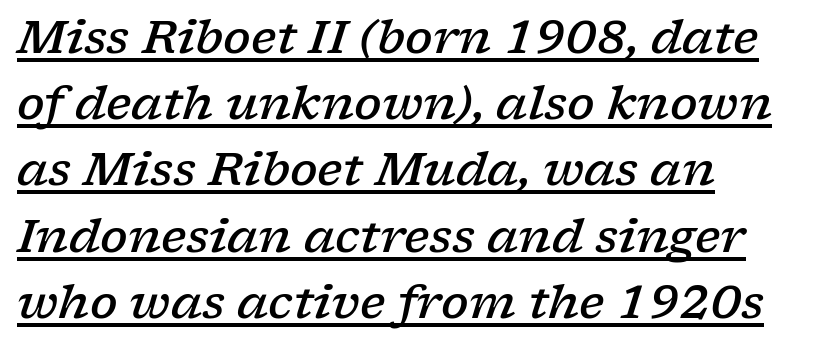
{"serif": "yes", "italic": "yes", "lean": "right", "slant_degrees": 17, "bold": "semi", "weight": "semibold", "width": "wide", "stroke_contrast": "low", "x_height": "medium", "monospaced": "no", "underline": "yes", "align": "left", "line_spacing": "normal", "line_spacing_ratio": 1.44, "letter_spacing": "normal", "letter_spacing_em": 0.0, "glyph_px": 46}
